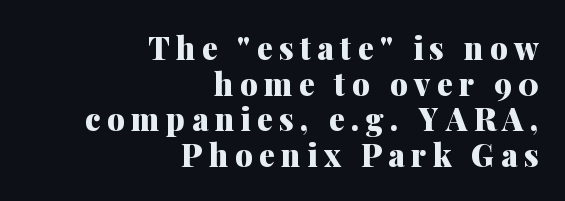
Q: Is the text bold? A: Yes.
Q: Is the text italic (slanted)? A: No, it is upright.
Q: Is the typeface a serif or a sans-serif typeface? A: Serif.
Q: Is the text underlined? A: No.
Q: How is the paragraph aligned? A: Right-aligned.
Q: Is the spacing between letters normal or unusually wide? A: Unusually wide.
Q: Is the spacing between lines tight, normal or loose? A: Tight.
Q: Width (condensed, normal, or wide)? A: Normal.
Q: Stroke contrast? A: Medium.
Q: x-height? A: Medium.
Q: Monospaced? A: No.
